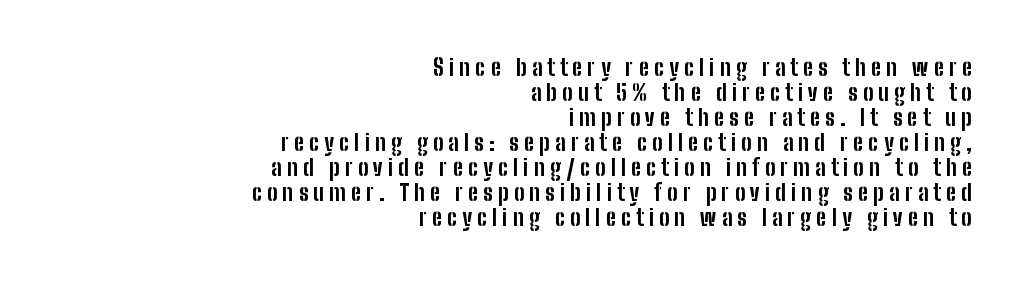
The rendering inserts visible extra space after every character. If you measured baseline to baseline, you'd find a short distance. Compared with a flush-left layout, this one pins lines to the opposite, right side. Every letter is thick-stroked: bold, no question. The words here are not underlined. This is the regular roman posture of the typeface.
